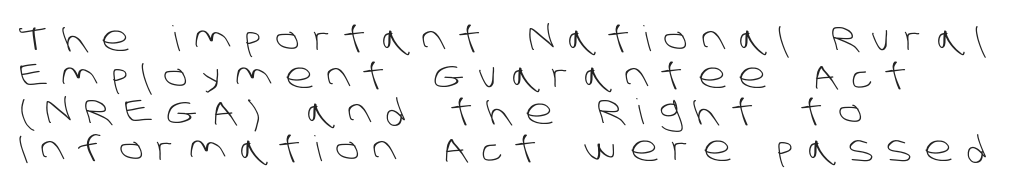
Q: Is the text bold? A: No.
Q: Is the typeface a serif or a sans-serif typeface? A: Sans-serif.
Q: Is the text underlined? A: No.
Q: How is the paragraph aligned? A: Left-aligned.
Q: Is the spacing between letters normal or unusually wide? A: Unusually wide.
Q: Is the spacing between lines tight, normal or loose? A: Tight.
Q: Width (condensed, normal, or wide)? A: Normal.
Q: Stroke contrast? A: Low.
Q: x-height? A: Large.
Q: Monospaced? A: No.
